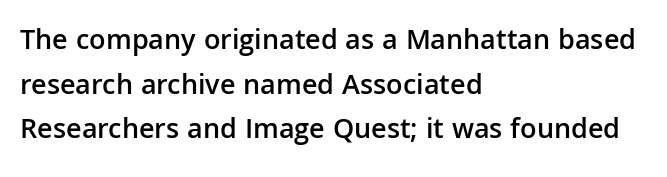
{"serif": "no", "italic": "no", "bold": "semi", "weight": "semibold", "width": "normal", "stroke_contrast": "low", "x_height": "medium", "monospaced": "no", "underline": "no", "align": "left", "line_spacing": "normal", "line_spacing_ratio": 1.54, "letter_spacing": "normal", "letter_spacing_em": 0.0, "glyph_px": 29}
